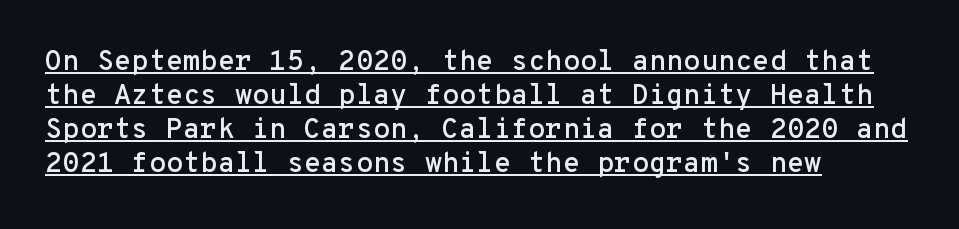
The image shows 28 px sans-serif type, upright, monospaced; set left-aligned, line spacing 1.22x, normal letter spacing, underlined; low stroke contrast and a medium x-height.
